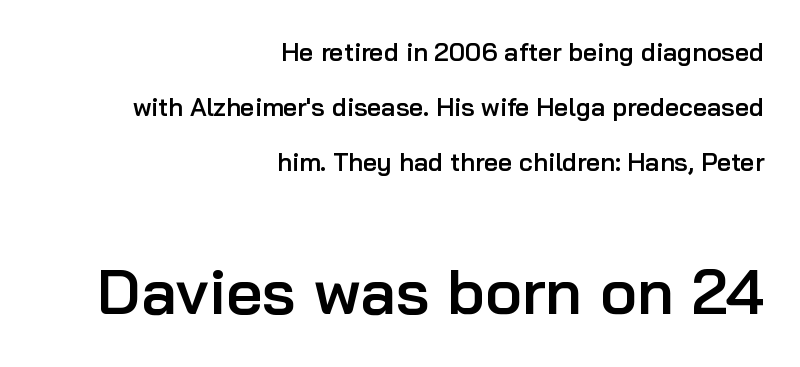
{"serif": "no", "italic": "no", "bold": "semi", "weight": "semibold", "width": "normal", "stroke_contrast": "low", "x_height": "medium", "monospaced": "no", "underline": "no", "align": "right", "line_spacing": "loose", "line_spacing_ratio": 2.2, "letter_spacing": "normal", "letter_spacing_em": 0.0, "larger_block": "second", "size_ratio": 2.52, "glyph_px": 63}
